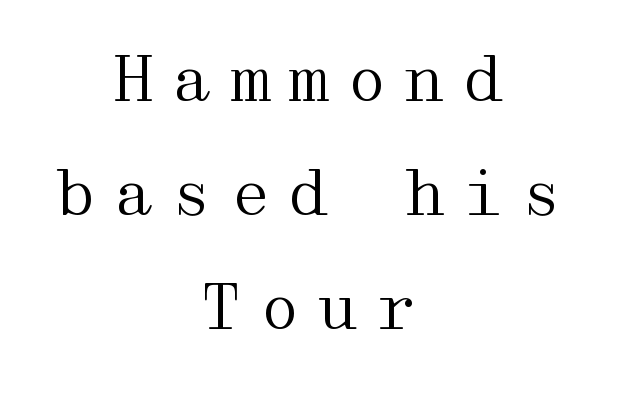
{"serif": "yes", "italic": "no", "bold": "no", "weight": "regular", "width": "wide", "stroke_contrast": "medium", "x_height": "medium", "underline": "no", "align": "center", "line_spacing_ratio": 1.84, "letter_spacing": "wide", "letter_spacing_em": 0.24, "glyph_px": 62}
